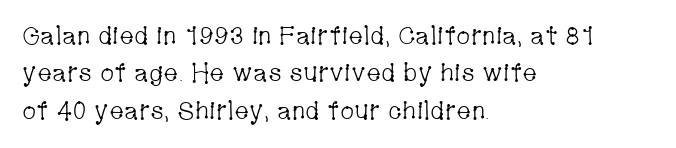
The image shows 25 px text type, upright; set left-aligned, normal line spacing (1.5x), normal letter spacing, not underlined.
